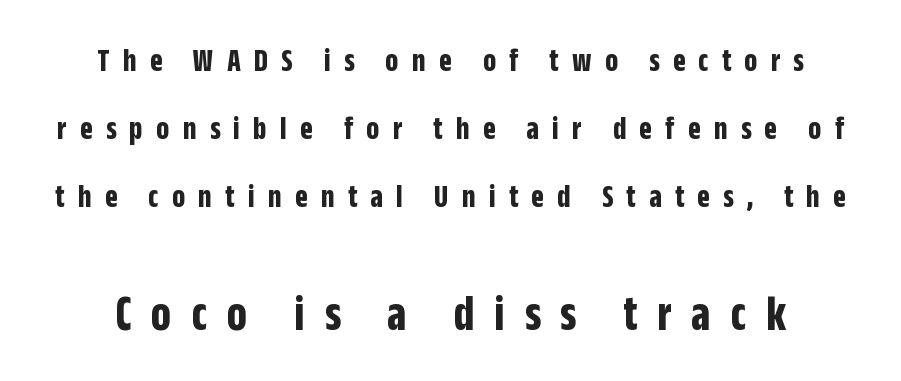
Q: Is the text bold? A: Yes.
Q: Is the text italic (slanted)? A: No, it is upright.
Q: Is the typeface a serif or a sans-serif typeface? A: Sans-serif.
Q: Is the text underlined? A: No.
Q: Is the spacing between letters normal or unusually wide? A: Unusually wide.
Q: Is the spacing between lines tight, normal or loose? A: Loose.
Q: Which block of text is set in a larger size, the first (top) or the second (bottom)? A: The second (bottom) one.
Q: Width (condensed, normal, or wide)? A: Condensed.
Q: Stroke contrast? A: Low.
Q: x-height? A: Large.
Q: Monospaced? A: No.
